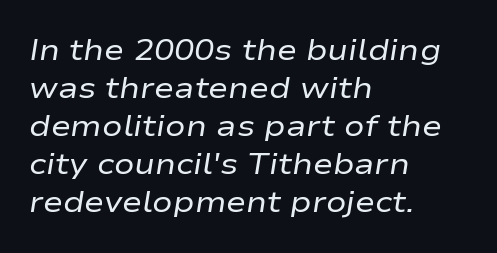
Compared with typical paragraphs, the rows here are spaced about the same. Short note: letters normally spaced. The paragraph has a hard left edge and a soft right edge. Varying glyph widths throughout — classic text-font behaviour. Only glyphs here, with clear space below each row. The face used here has a pronounced slope to its letters.
